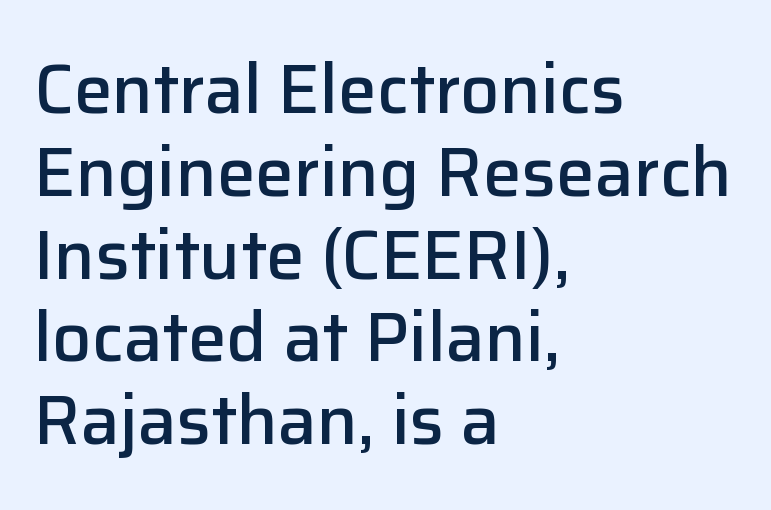
The image shows 69 px semibold sans-serif type, upright; set left-aligned, line spacing 1.2x, normal letter spacing, not underlined; low stroke contrast and a medium x-height.
